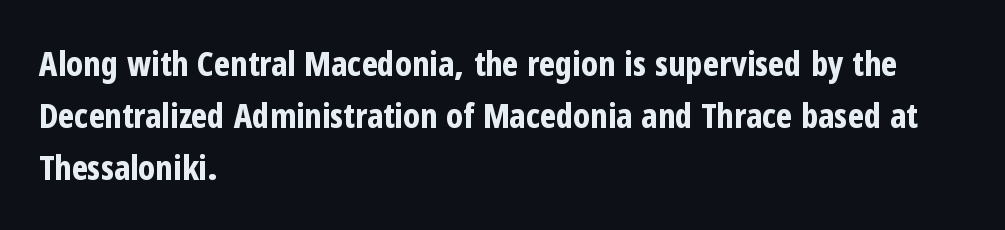
The image shows 34 px bold, condensed sans-serif type, upright; set left-aligned, normal line spacing (1.53x), normal letter spacing, not underlined; low stroke contrast and a medium x-height.
